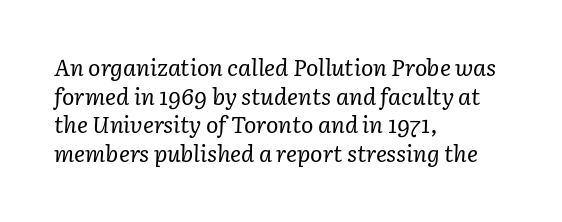
Q: Is the text bold? A: No.
Q: Is the text italic (slanted)? A: Yes, it leans right by about 3 degrees.
Q: Is the text underlined? A: No.
Q: How is the paragraph aligned? A: Left-aligned.
Q: Is the spacing between letters normal or unusually wide? A: Normal.
